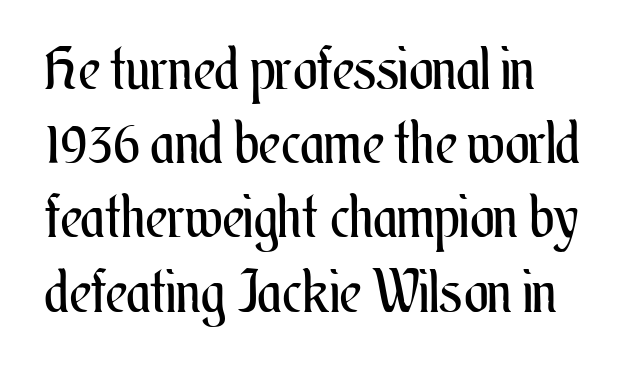
{"italic": "no", "bold": "no", "weight": "regular", "width": "condensed", "stroke_contrast": "medium", "x_height": "small", "monospaced": "no", "underline": "no", "line_spacing": "normal", "line_spacing_ratio": 1.28, "letter_spacing": "normal", "letter_spacing_em": 0.0, "glyph_px": 58}
